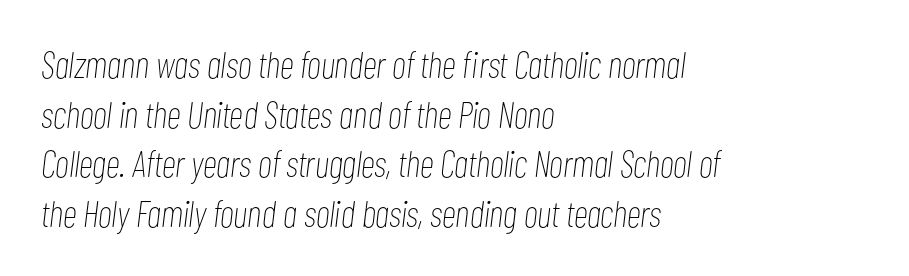
This rendering leaves character spacing at its baseline value. These lines stack with their left ends in a neat column. The baseline area is clear. Leading: standard. Slanted lettering throughout. On a weight scale, this lands at 450 or below.
